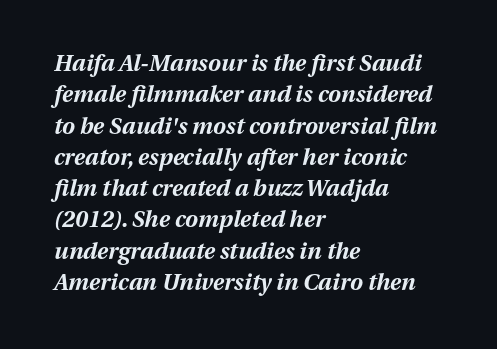
{"italic": "yes", "lean": "right", "slant_degrees": 13, "bold": "yes", "underline": "no", "align": "left", "line_spacing": "normal", "line_spacing_ratio": 1.36, "letter_spacing": "normal", "letter_spacing_em": 0.0, "glyph_px": 23}
